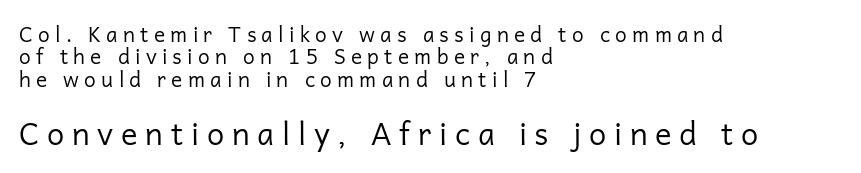
This layout puts the modest block above and the oversized block below. Caption: expanded tracking, letters set apart. I'd call this a sans setting — the letters go barefoot. Notice how the stems are strictly vertical — no italics here.
